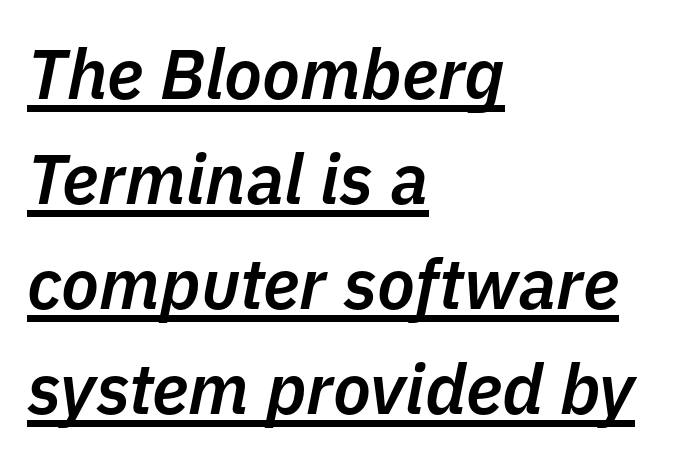
The image shows 70 px semibold type, italic (leaning right); set left-aligned, normal line spacing (1.5x), normal letter spacing, underlined; low stroke contrast and a medium x-height.
